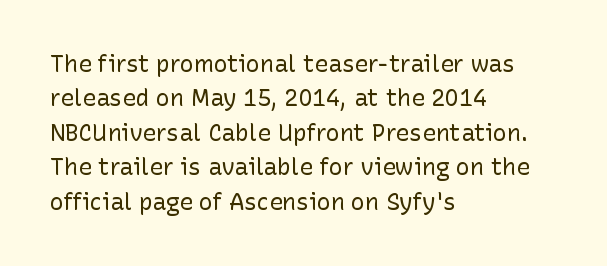
{"italic": "no", "bold": "no", "underline": "no", "align": "left", "line_spacing": "normal", "line_spacing_ratio": 1.5, "letter_spacing": "normal", "letter_spacing_em": 0.0, "glyph_px": 23}
